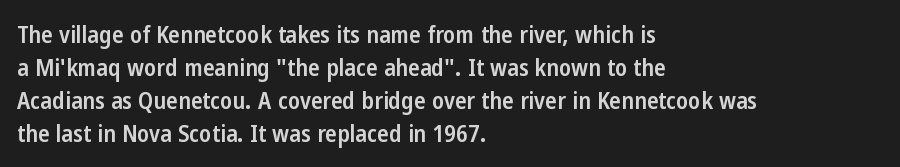
{"italic": "no", "bold": "semi", "underline": "no", "align": "left", "line_spacing": "normal", "line_spacing_ratio": 1.37, "letter_spacing": "normal", "letter_spacing_em": 0.0, "glyph_px": 24}
